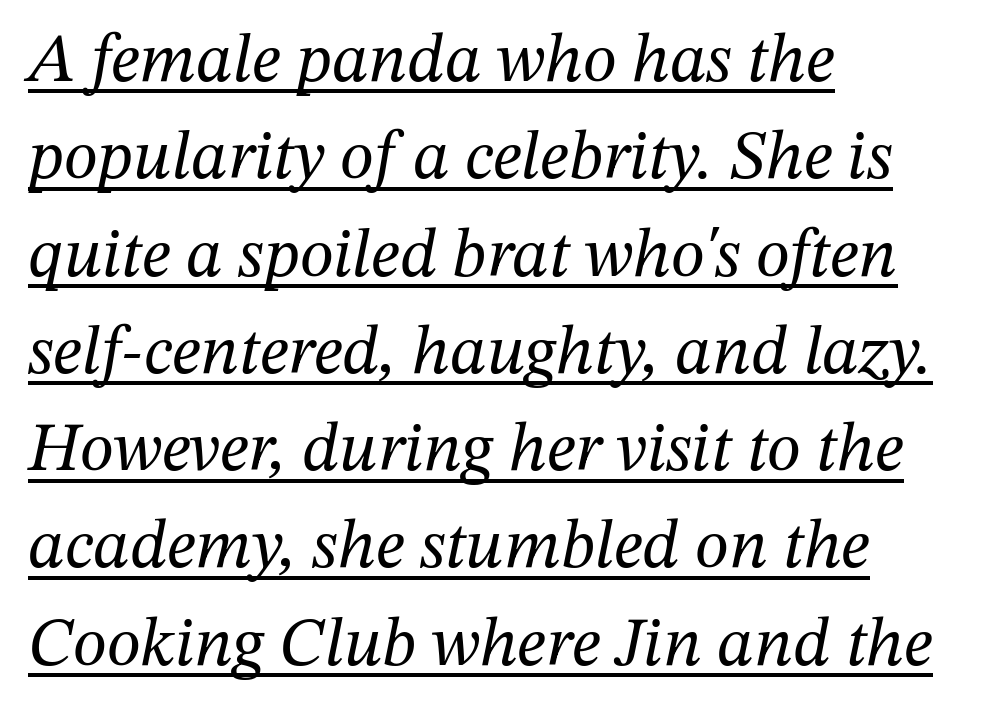
The image shows 69 px regular-weight serif type, italic (leaning right); set left-aligned, normal line spacing (1.41x), normal letter spacing, underlined; medium stroke contrast and a medium x-height.
